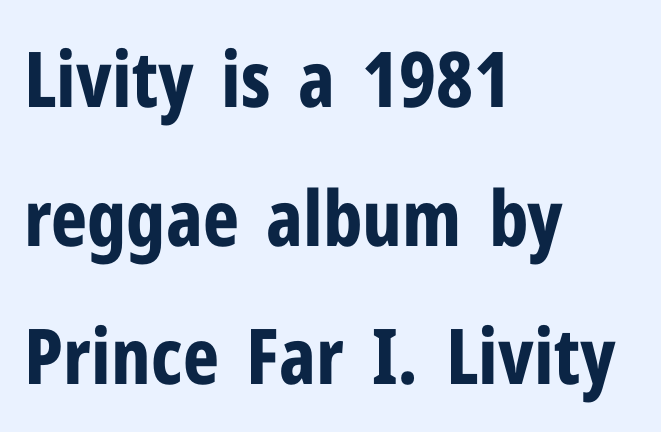
Leftover space on each line is placed entirely after the last word. Honestly, the letter spacing is just normal — you wouldn't notice it. Regarding serifs, this sample does without them. Weight: bold.
